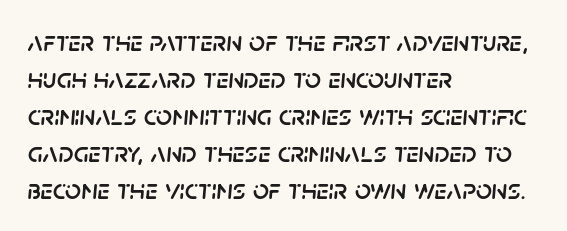
{"italic": "yes", "lean": "right", "slant_degrees": 5, "width": "normal", "stroke_contrast": "low", "x_height": "large", "monospaced": "no", "underline": "no", "align": "left", "line_spacing": "normal", "line_spacing_ratio": 1.32, "letter_spacing": "normal", "letter_spacing_em": 0.0, "glyph_px": 28}
